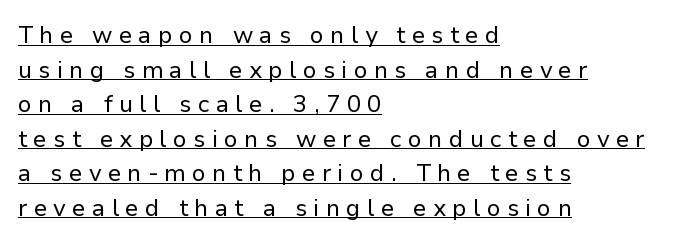
Q: Is the text bold? A: No.
Q: Is the text italic (slanted)? A: No, it is upright.
Q: Is the text underlined? A: Yes.
Q: How is the paragraph aligned? A: Left-aligned.
Q: Is the spacing between letters normal or unusually wide? A: Unusually wide.
Q: Is the spacing between lines tight, normal or loose? A: Normal.
